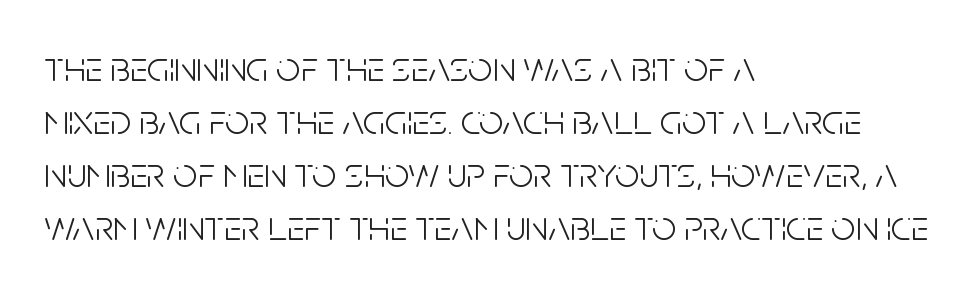
Q: Is the text bold? A: No.
Q: Is the text italic (slanted)? A: No, it is upright.
Q: Is the typeface a serif or a sans-serif typeface? A: Sans-serif.
Q: Is the text underlined? A: No.
Q: How is the paragraph aligned? A: Left-aligned.
Q: Is the spacing between letters normal or unusually wide? A: Normal.
Q: Width (condensed, normal, or wide)? A: Condensed.
Q: Stroke contrast? A: Low.
Q: x-height? A: Large.
Q: Monospaced? A: No.
